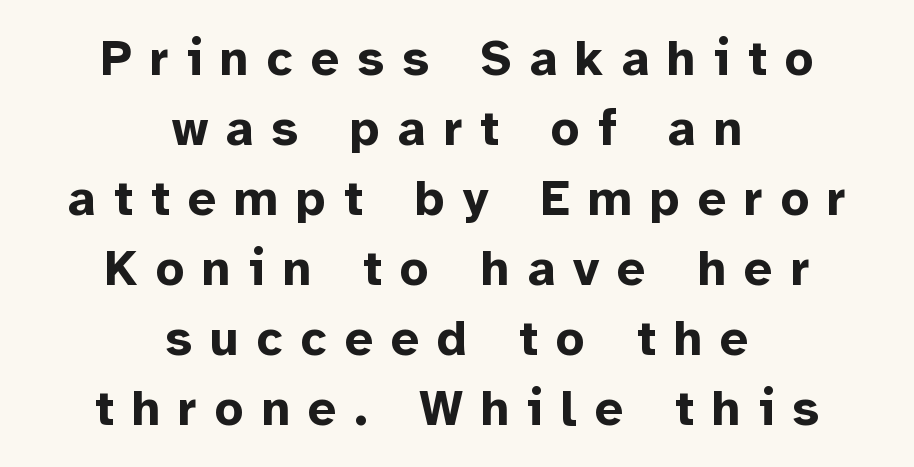
Q: Is the text bold? A: Yes.
Q: Is the text italic (slanted)? A: No, it is upright.
Q: Is the typeface a serif or a sans-serif typeface? A: Sans-serif.
Q: Is the text underlined? A: No.
Q: How is the paragraph aligned? A: Centered.
Q: Is the spacing between letters normal or unusually wide? A: Unusually wide.
Q: Is the spacing between lines tight, normal or loose? A: Normal.
Q: Width (condensed, normal, or wide)? A: Normal.
Q: Stroke contrast? A: Low.
Q: x-height? A: Medium.
Q: Monospaced? A: No.
